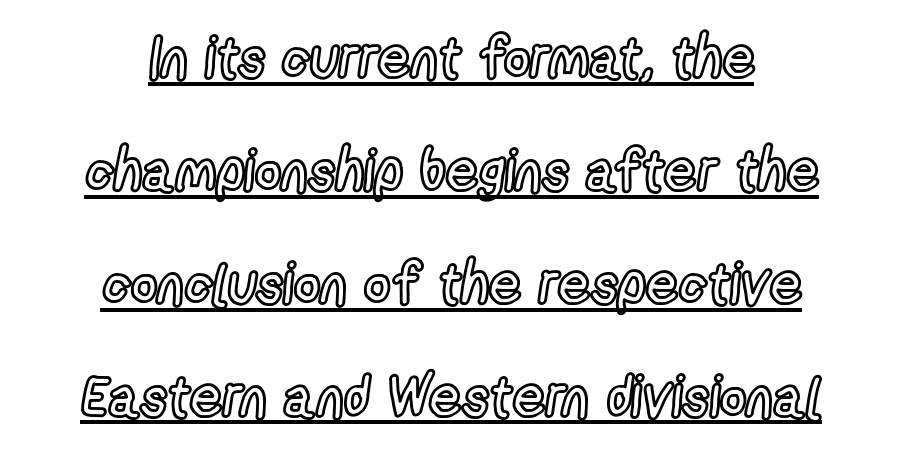
Glance below the letters and you will spot a drawn line. Think of a printed novel: that variable character pitch is what you see here. If you measured baseline to baseline, you'd find a long distance.
